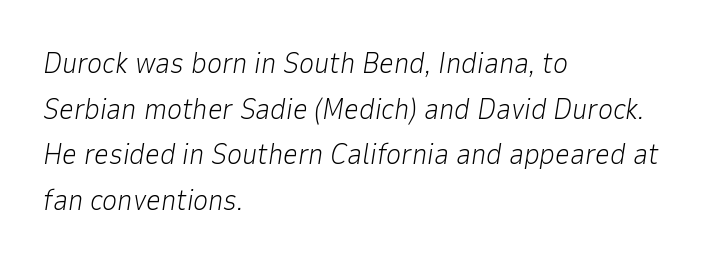
Notice how the passage keeps a crisp vertical edge on the left only. Spacing verdict: proportional, widths tailored to each character. No chunkiness to these letters — they're not bold. If you drew a line through each stem, it would be angled. The space between consecutive lines is moderate. Here the glyphs are tracked normally, forming tight word shapes.
